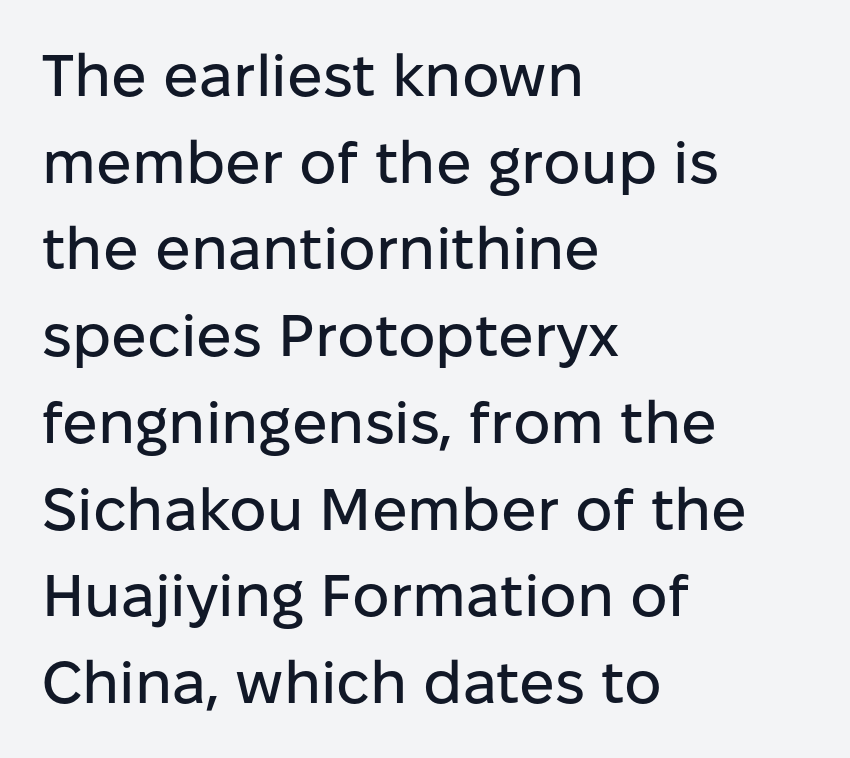
Does extra space separate the letters? No, they use regular spacing. Baseline-to-baseline distance is the conventional proportion of letter height. To sum up the face: it is a sans, with no serifs. Character widths vary here, with narrow letters taking less room than wide ones. Left-aligned paragraph, ragged on the right. Clear beneath every line of the passage.
